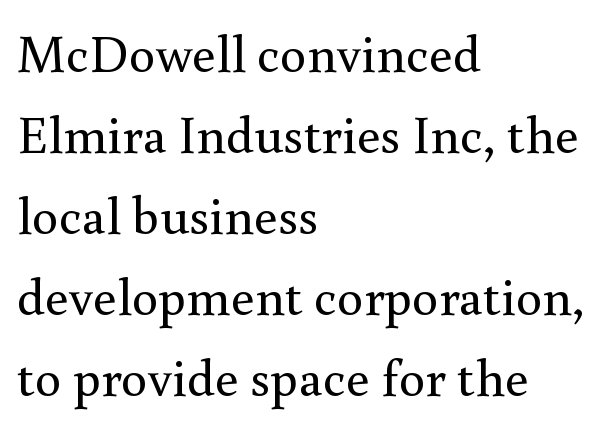
The image shows 53 px regular-weight serif type, upright; set left-aligned, normal line spacing (1.53x), normal letter spacing, not underlined; a small x-height.
